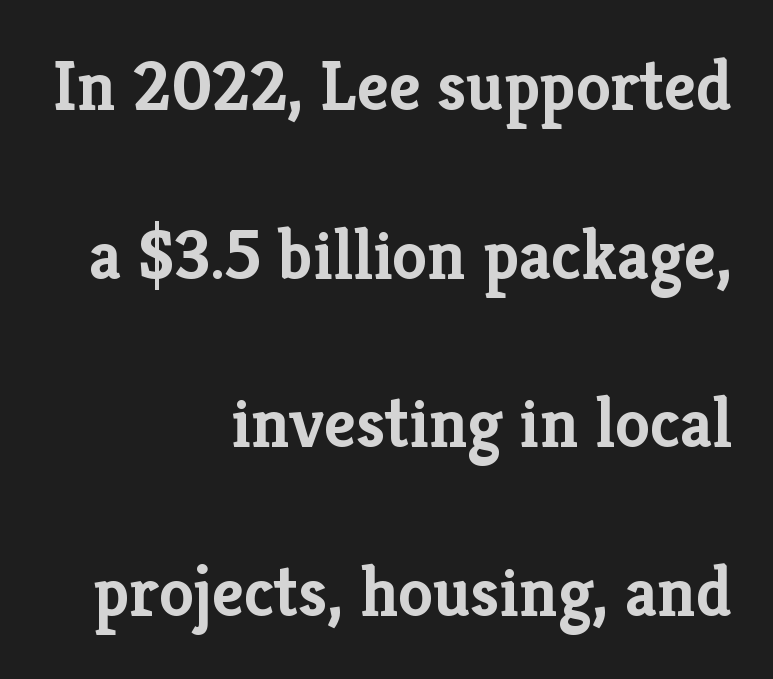
Q: Is the text bold? A: Yes.
Q: Is the text italic (slanted)? A: No, it is upright.
Q: Is the typeface a serif or a sans-serif typeface? A: Serif.
Q: Is the text underlined? A: No.
Q: How is the paragraph aligned? A: Right-aligned.
Q: Is the spacing between letters normal or unusually wide? A: Normal.
Q: Is the spacing between lines tight, normal or loose? A: Loose.
Q: Width (condensed, normal, or wide)? A: Normal.
Q: Stroke contrast? A: Low.
Q: x-height? A: Medium.
Q: Monospaced? A: No.
